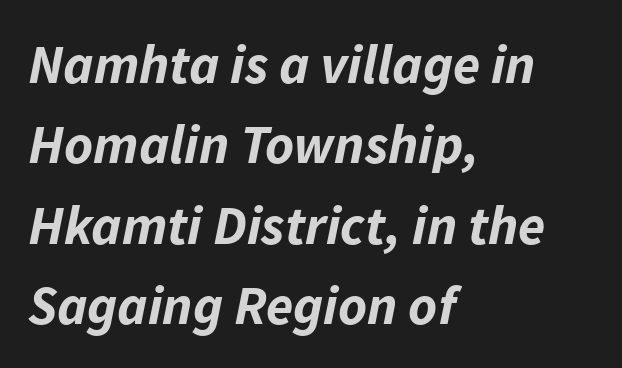
{"italic": "yes", "lean": "right", "slant_degrees": 11, "bold": "yes", "weight": "bold", "width": "normal", "stroke_contrast": "low", "x_height": "medium", "monospaced": "no", "underline": "no", "align": "left", "line_spacing": "normal", "line_spacing_ratio": 1.46, "letter_spacing": "normal", "letter_spacing_em": 0.0, "glyph_px": 55}
